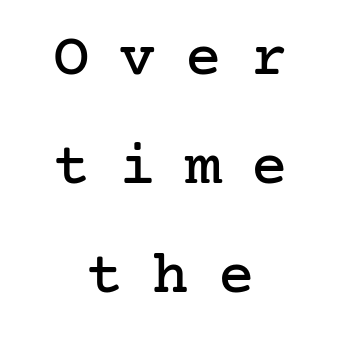
The image shows 61 px serif type, upright; set centered, line spacing 1.79x, unusually wide letter spacing (+0.48 em), not underlined; low stroke contrast and a medium x-height.
